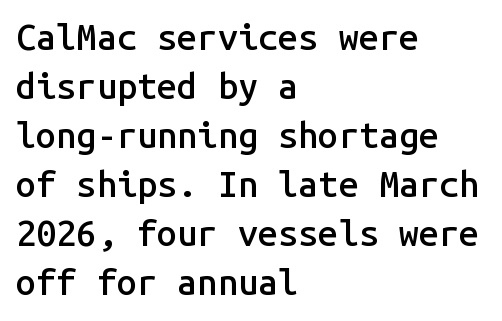
The image shows 36 px semibold sans-serif type, upright, monospaced; set left-aligned, normal line spacing (1.36x), normal letter spacing, not underlined; low stroke contrast and a medium x-height.
